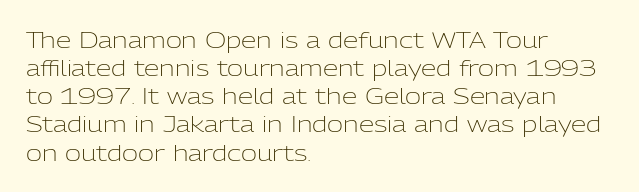
Q: Is the text bold? A: No.
Q: Is the text italic (slanted)? A: No, it is upright.
Q: Is the text underlined? A: No.
Q: How is the paragraph aligned? A: Left-aligned.
Q: Is the spacing between letters normal or unusually wide? A: Normal.
Q: Is the spacing between lines tight, normal or loose? A: Normal.
